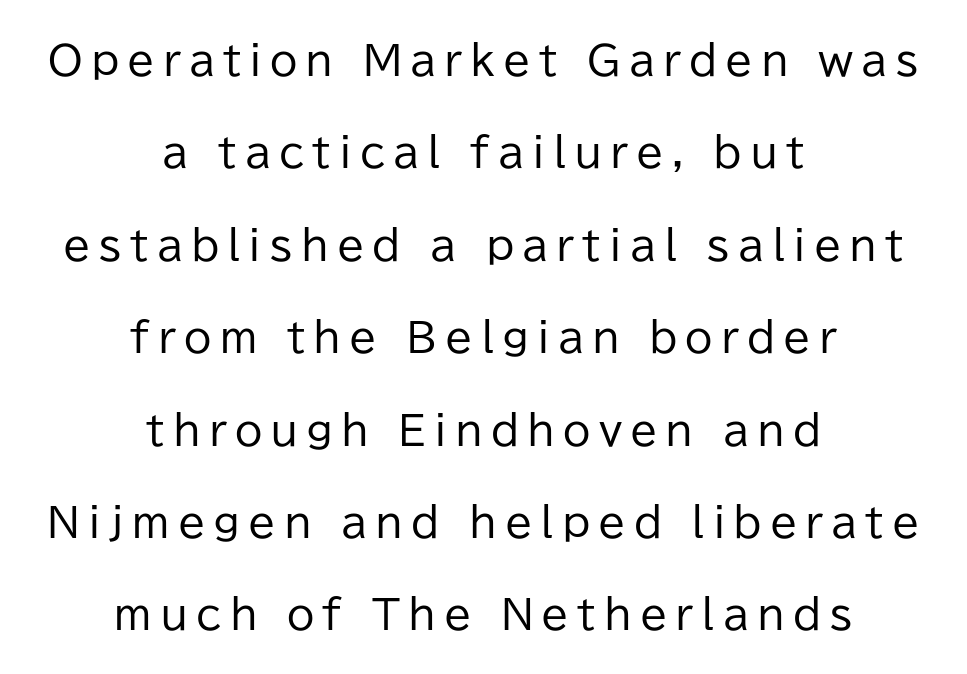
The image shows 40 px regular-weight sans-serif type, upright; set centered, loose line spacing (2.31x), unusually wide letter spacing (+0.2 em), not underlined; low stroke contrast and a medium x-height.
